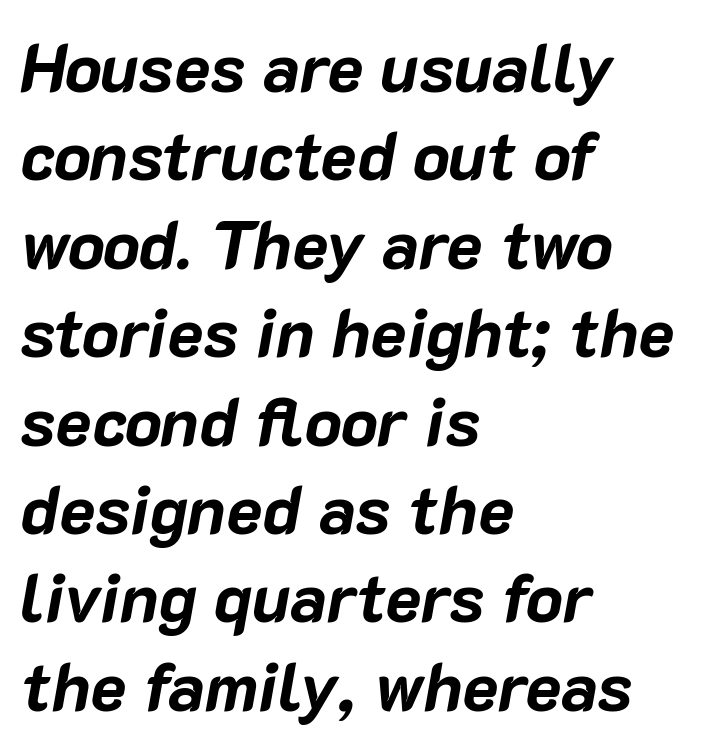
Caption: bold face, heavy strokes. The specimen omits any rule beneath the text block's lines. The letters sit at their default tracking, neither squeezed nor spread. Spacing verdict: proportional, widths tailored to each character. Rows of type keep a routine distance in the vertical direction.
